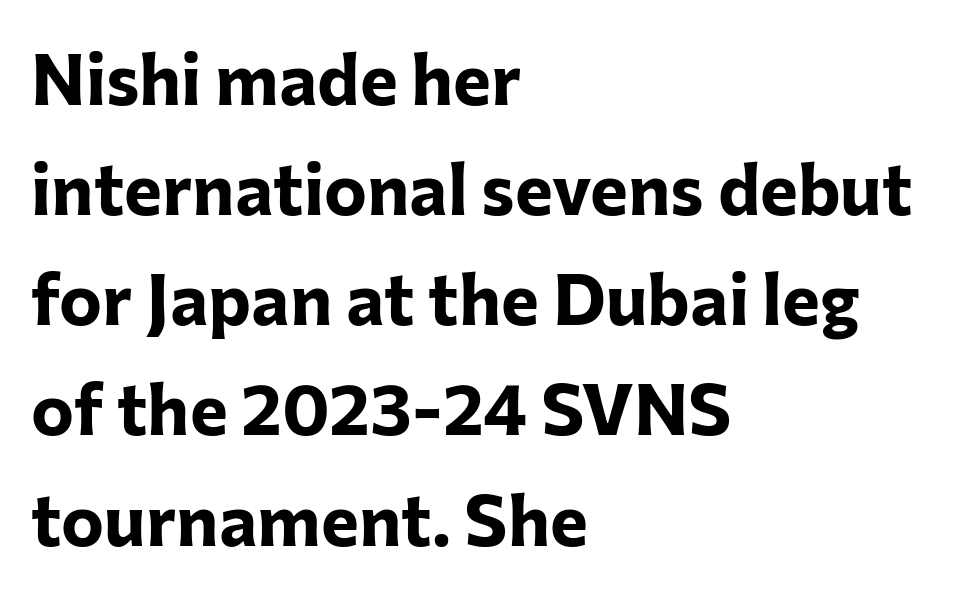
Q: Is the text bold? A: Yes.
Q: Is the text italic (slanted)? A: No, it is upright.
Q: Is the typeface a serif or a sans-serif typeface? A: Sans-serif.
Q: Is the text underlined? A: No.
Q: How is the paragraph aligned? A: Left-aligned.
Q: Is the spacing between letters normal or unusually wide? A: Normal.
Q: Is the spacing between lines tight, normal or loose? A: Normal.
Q: Width (condensed, normal, or wide)? A: Normal.
Q: Stroke contrast? A: Low.
Q: x-height? A: Medium.
Q: Monospaced? A: No.
